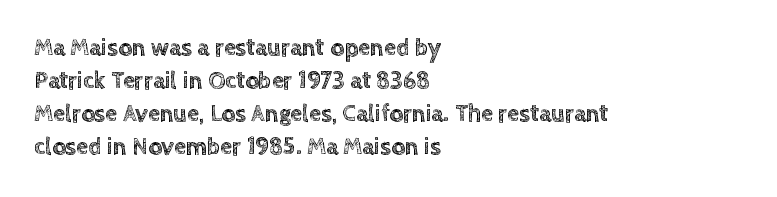
Q: Is the text italic (slanted)? A: No, it is upright.
Q: Is the text underlined? A: No.
Q: How is the paragraph aligned? A: Left-aligned.
Q: Is the spacing between letters normal or unusually wide? A: Normal.
Q: Is the spacing between lines tight, normal or loose? A: Normal.
